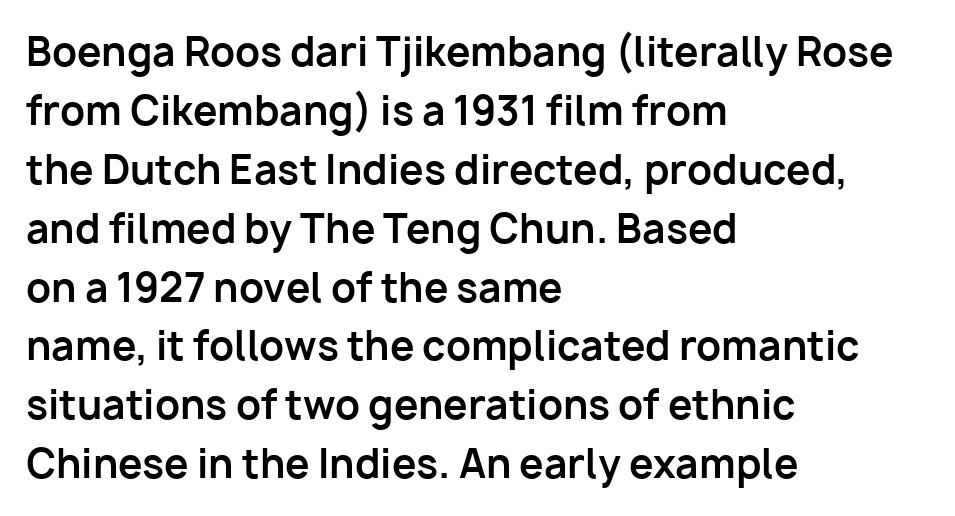
Q: Is the text bold? A: Yes.
Q: Is the text italic (slanted)? A: No, it is upright.
Q: Is the typeface a serif or a sans-serif typeface? A: Sans-serif.
Q: Is the text underlined? A: No.
Q: How is the paragraph aligned? A: Left-aligned.
Q: Is the spacing between letters normal or unusually wide? A: Normal.
Q: Is the spacing between lines tight, normal or loose? A: Normal.
Q: Width (condensed, normal, or wide)? A: Normal.
Q: Stroke contrast? A: Low.
Q: x-height? A: Medium.
Q: Monospaced? A: No.
